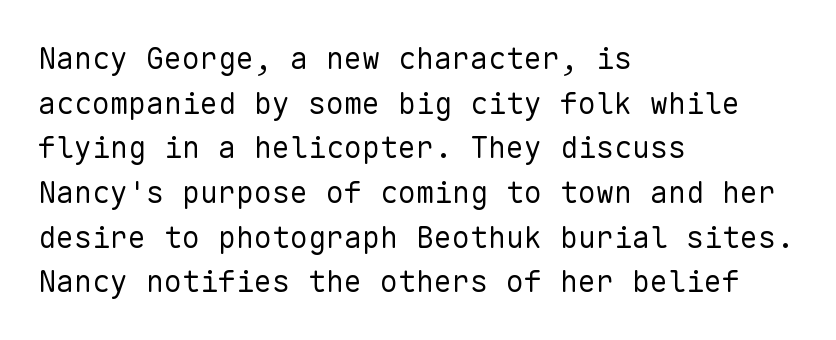
The image shows 30 px regular-weight sans-serif type, upright, monospaced; set left-aligned, normal line spacing (1.49x), normal letter spacing, not underlined; low stroke contrast and a medium x-height.
